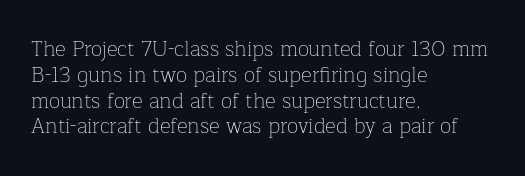
Visually the block forms a straight wall on the left and a jagged coastline on the right. This sample uses plain, unmodified letter spacing. The face looks like a standard text weight, possibly lighter. Check under the words: just untouched page. Does the lettering tilt? It doesn't — this is upright.
